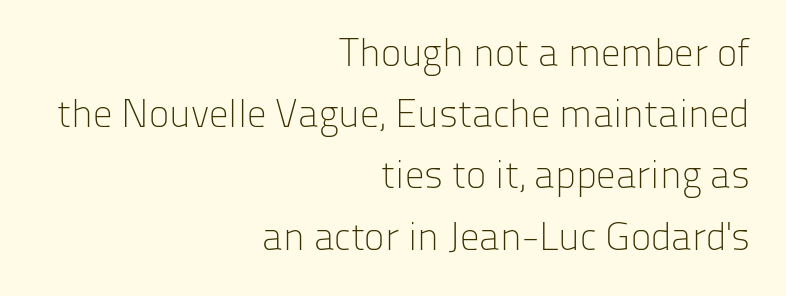
{"serif": "no", "italic": "no", "bold": "no", "weight": "light", "width": "normal", "stroke_contrast": "low", "x_height": "medium", "monospaced": "no", "underline": "no", "align": "right", "line_spacing": "normal", "line_spacing_ratio": 1.57, "letter_spacing": "normal", "letter_spacing_em": 0.0, "glyph_px": 39}
